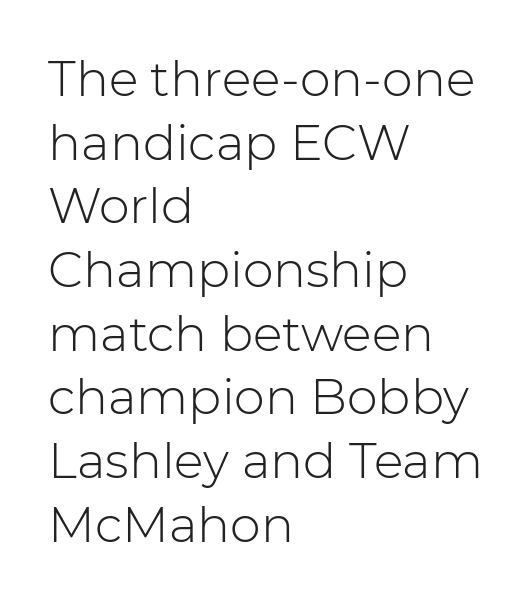
The image shows 49 px light sans-serif type, upright; set left-aligned, normal line spacing (1.3x), normal letter spacing, not underlined; low stroke contrast and a medium x-height.
